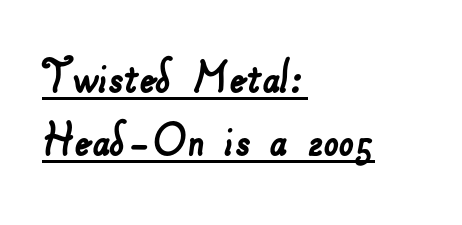
The image shows 54 px sans-serif type; set left-aligned, line spacing 1.16x, normal letter spacing, underlined; low stroke contrast and a small x-height.
